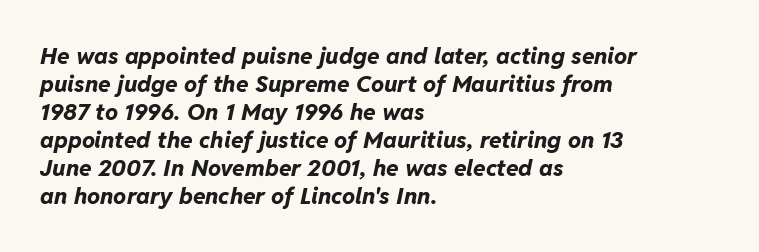
The glyphs have the mass of a bold cut. The face used here has a pronounced slope to its letters. Inter-character spacing is left at the font's built-in metrics. Teacher's note: observe the even left margin — that is flush-left alignment. Decoration check: the copy has no underline.
